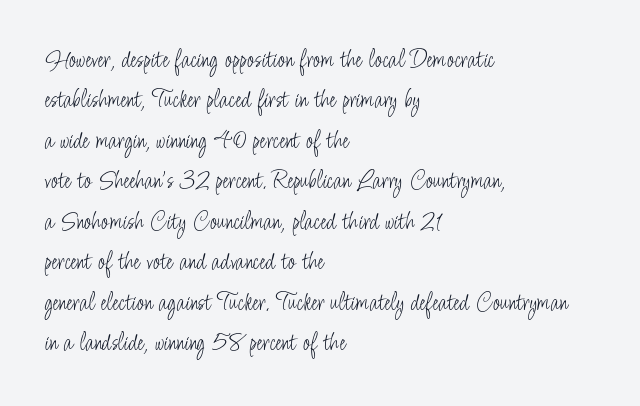
The passage shown stacks its lines at a standard gap. Students, note that the glyphs here touch the page at normal intervals. This reads as an unemphasized weight, regular at the heaviest. Typeset ragged right — the left edge is the straight one.
